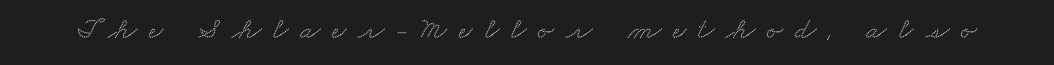
Q: Is the typeface a serif or a sans-serif typeface? A: Serif.
Q: Is the text underlined? A: No.
Q: Is the spacing between letters normal or unusually wide? A: Unusually wide.
Q: Width (condensed, normal, or wide)? A: Wide.
Q: Stroke contrast? A: Medium.
Q: x-height? A: Small.
Q: Monospaced? A: No.
